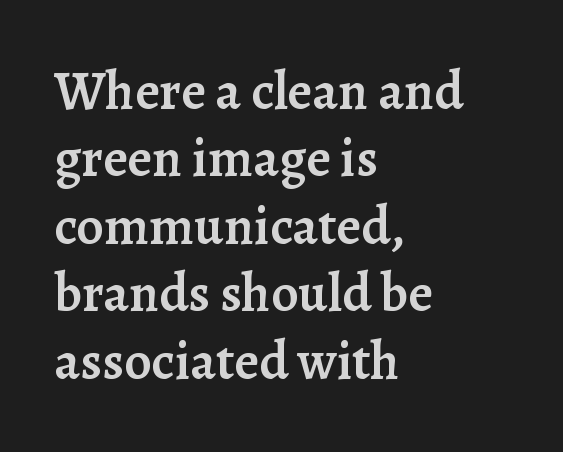
The image shows 54 px semibold serif type, upright; set left-aligned, normal line spacing (1.25x), normal letter spacing, not underlined; low stroke contrast and a medium x-height.
